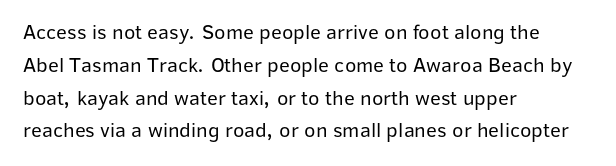
The image shows 21 px text type, upright; set left-aligned, normal line spacing (1.56x), normal letter spacing, not underlined.
